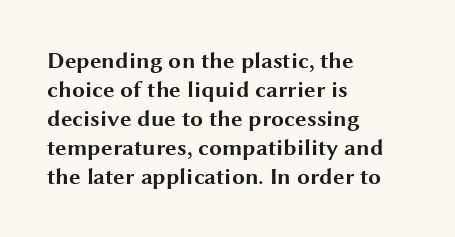
Q: Is the text bold? A: Yes.
Q: Is the text italic (slanted)? A: No, it is upright.
Q: Is the text underlined? A: No.
Q: How is the paragraph aligned? A: Left-aligned.
Q: Is the spacing between letters normal or unusually wide? A: Normal.
Q: Is the spacing between lines tight, normal or loose? A: Normal.
